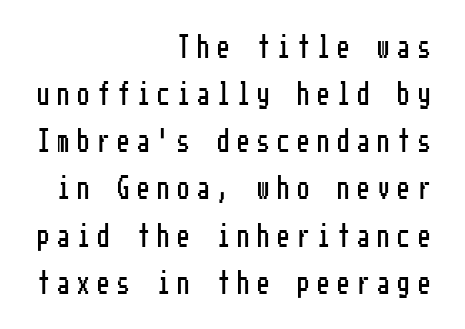
Posture: vertical. The letters are spread apart with noticeably loose tracking. The baseline area is clear. The setting favours the right margin, as signatures and pull-quotes sometimes do.
